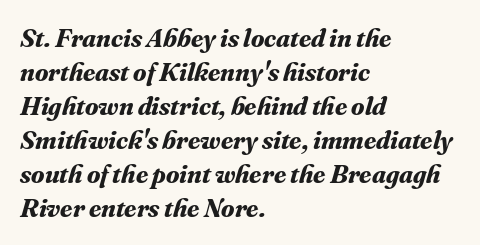
A typesetter would call this zero additional tracking. Plenty of ink on the page — the face is bold. Designer's note — italics engaged. Descenders are the only things crossing below the line.
